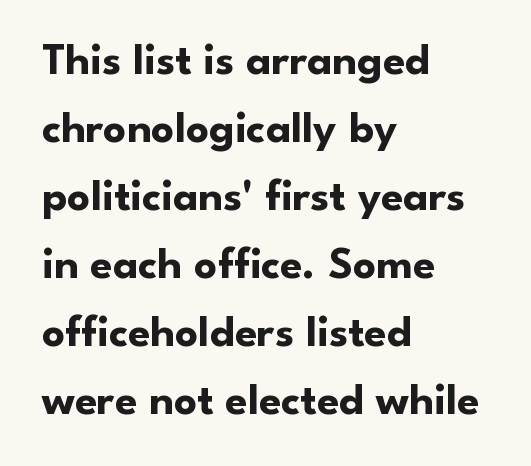
The face used here has the dense, thick strokes of a bold. Ascenders rise straight up at ninety degrees. Bare-footed words on every line. Evenly set lines give the paragraph a standard silhouette.
